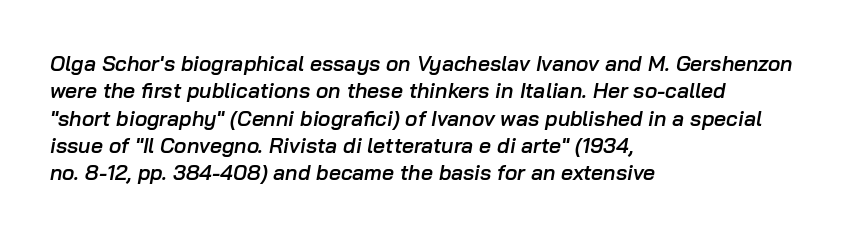
The image shows 21 px text type, italic (leaning right); set left-aligned, normal line spacing (1.3x), normal letter spacing, not underlined.
